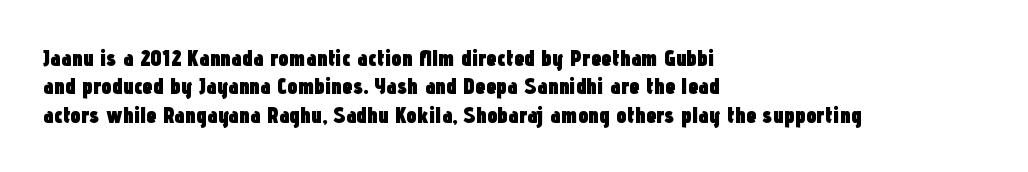
{"italic": "no", "bold": "yes", "underline": "no", "align": "left", "line_spacing_ratio": 1.23, "letter_spacing": "normal", "letter_spacing_em": 0.0, "glyph_px": 23}
